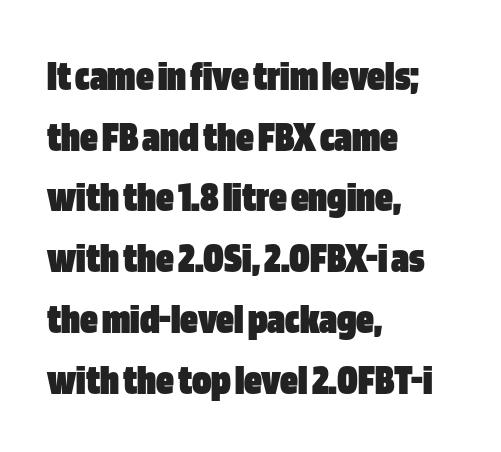
The image shows 44 px heavy, condensed sans-serif type, upright; set left-aligned, normal line spacing (1.38x), normal letter spacing, not underlined; low stroke contrast and a large x-height.
